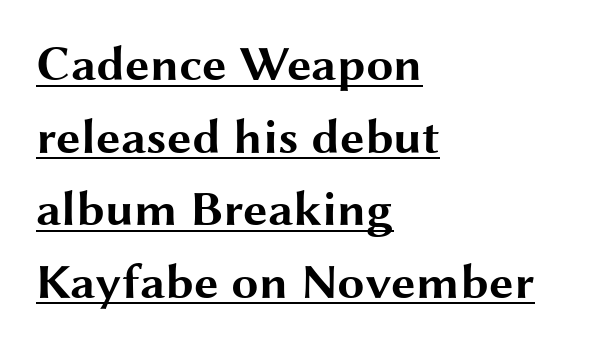
{"serif": "no", "italic": "no", "bold": "yes", "weight": "bold", "width": "wide", "stroke_contrast": "medium", "x_height": "medium", "monospaced": "no", "underline": "yes", "align": "left", "line_spacing": "normal", "line_spacing_ratio": 1.48, "letter_spacing": "normal", "letter_spacing_em": 0.0, "glyph_px": 49}
